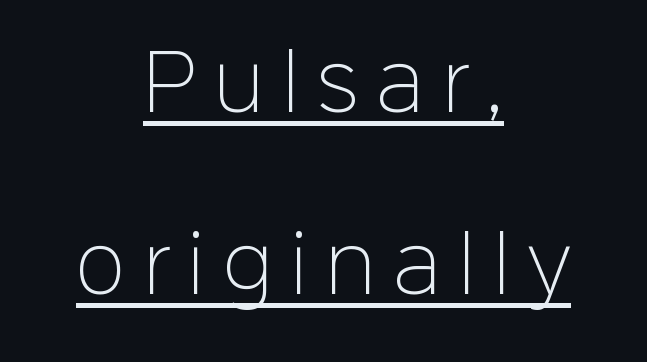
The image shows 74 px light sans-serif type, upright; set centered, loose line spacing (2.46x), unusually wide letter spacing (+0.24 em), underlined; low stroke contrast and a medium x-height.
